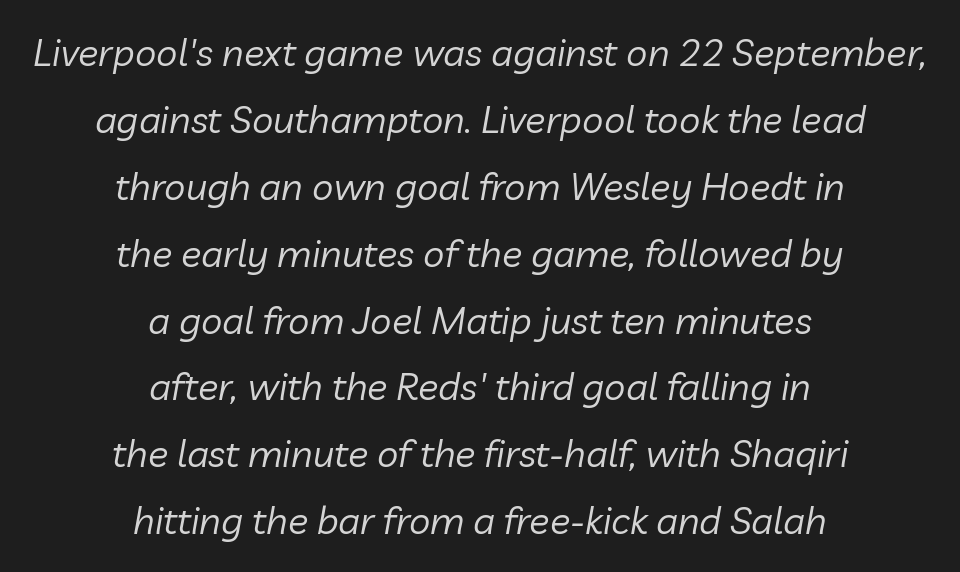
{"italic": "yes", "lean": "right", "slant_degrees": 10, "bold": "no", "weight": "regular", "width": "normal", "stroke_contrast": "low", "x_height": "medium", "monospaced": "no", "underline": "no", "align": "center", "line_spacing_ratio": 1.76, "letter_spacing": "normal", "letter_spacing_em": 0.0, "glyph_px": 38}
